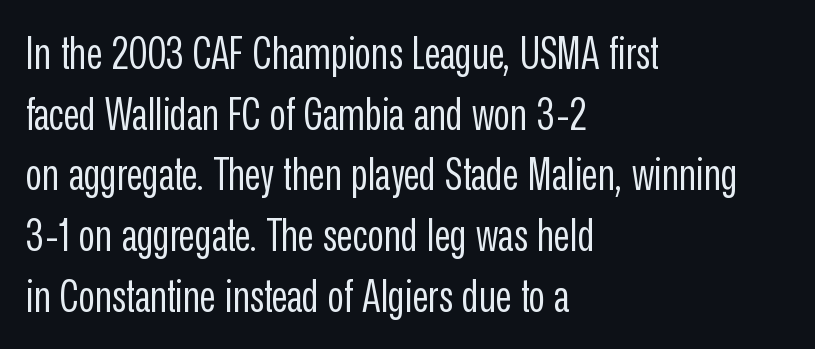
{"serif": "no", "italic": "no", "bold": "no", "weight": "regular", "width": "condensed", "stroke_contrast": "low", "x_height": "medium", "monospaced": "no", "underline": "no", "align": "left", "line_spacing": "normal", "line_spacing_ratio": 1.38, "letter_spacing": "normal", "letter_spacing_em": 0.0, "glyph_px": 44}
